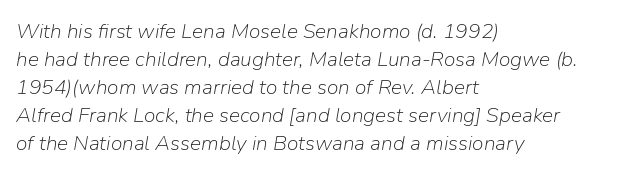
The rag falls on the right side of this text block. The strokes are not fattened; the text isn't bold. Rows of type keep a routine distance in the vertical direction. Letter spacing: default.
